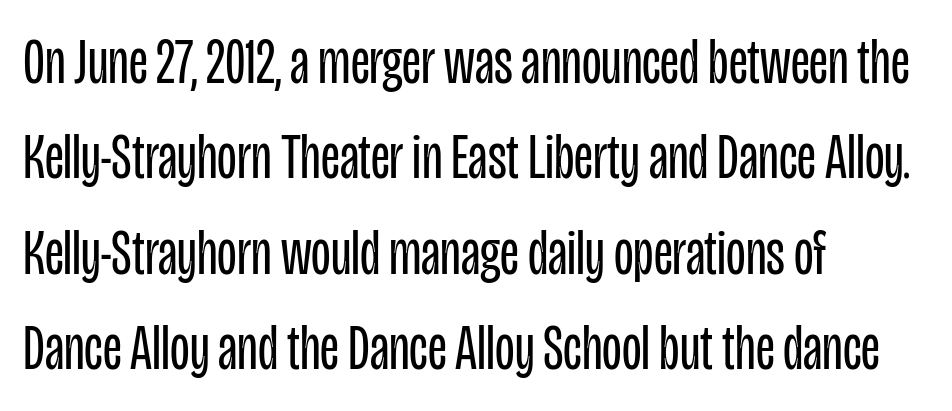
The image shows 64 px regular-weight, condensed sans-serif type, upright; set left-aligned, normal line spacing (1.49x), normal letter spacing, not underlined; low stroke contrast and a large x-height.
